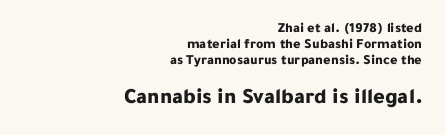
Notice how the stems are strictly vertical — no italics here. Characters follow at the spacing the type designer built in. Its strokes are broad and dark, the hallmark of bold type. The block sitting lower on the canvas is the one with enlarged characters.
